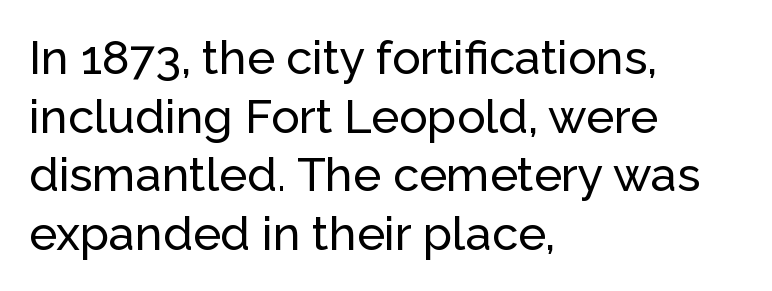
Q: Is the text italic (slanted)? A: No, it is upright.
Q: Is the typeface a serif or a sans-serif typeface? A: Sans-serif.
Q: Is the text underlined? A: No.
Q: How is the paragraph aligned? A: Left-aligned.
Q: Is the spacing between letters normal or unusually wide? A: Normal.
Q: Is the spacing between lines tight, normal or loose? A: Normal.
Q: Width (condensed, normal, or wide)? A: Normal.
Q: Stroke contrast? A: Low.
Q: x-height? A: Medium.
Q: Monospaced? A: No.
